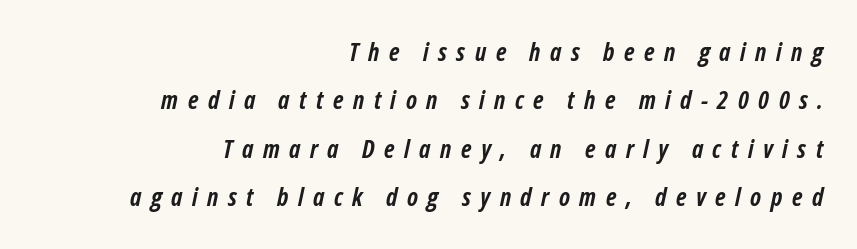
The image shows 25 px bold type, italic (leaning right); set right-aligned, loose line spacing (1.94x), unusually wide letter spacing (+0.38 em), not underlined.
